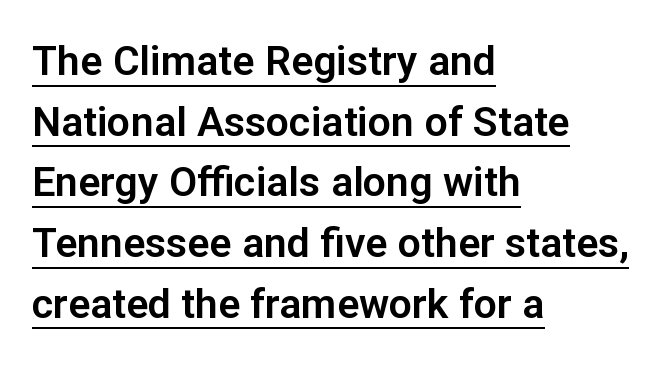
Glyph-to-glyph distance matches everyday printed text. A typesetter would call this leading conventional body-copy spacing. Alignment: flush left. Spacing verdict: proportional, widths tailored to each character. I'd call this a sans setting — the letters go barefoot. Posture: vertical.
